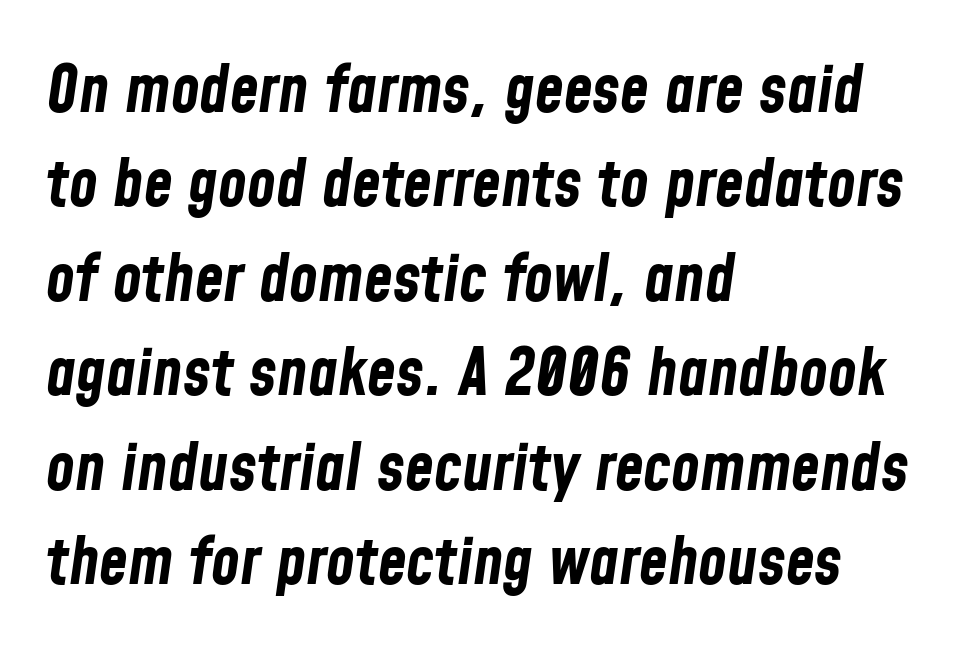
The image shows 66 px bold, condensed type, italic (leaning right); set left-aligned, normal line spacing (1.43x), normal letter spacing, not underlined; low stroke contrast and a medium x-height.
